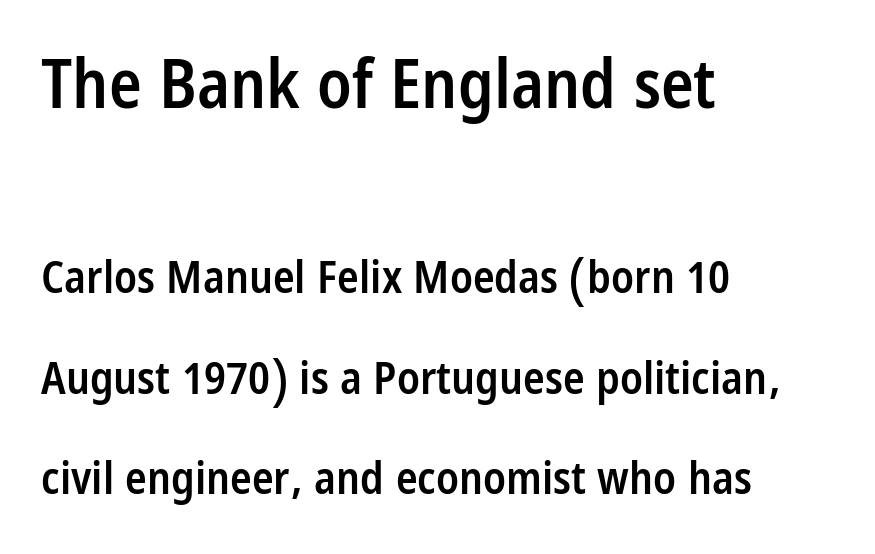
The vertical gap from one line to the next is large. Underlining? Definitely not there. The glyphs in this specimen are sans serif. The text block is weighted toward the left margin, trailing off unevenly rightward. The glyphs have the mass of a demibold cut, below bold.
